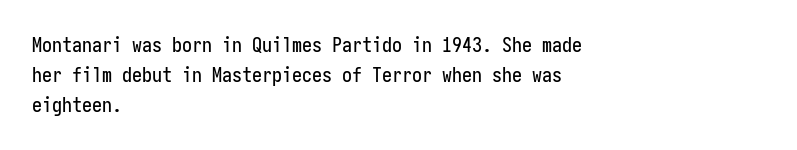
The image shows 20 px text type, upright; set left-aligned, normal line spacing (1.5x), normal letter spacing, not underlined.
